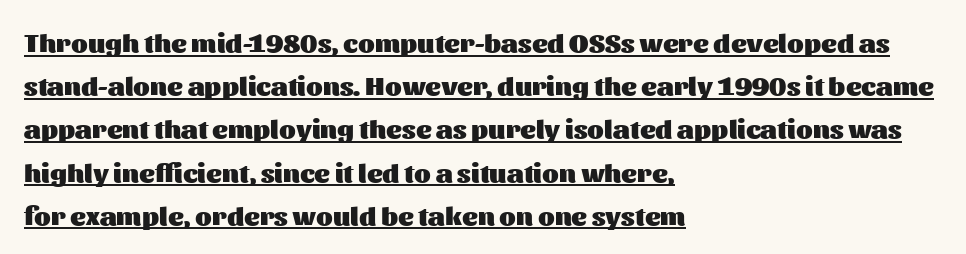
What stands out about the letter spacing? Nothing — it is the standard amount. The line-height multiplier appears to be the usual default. Typographic density is high because the face is bold. What decoration does the sample have? An underline.
